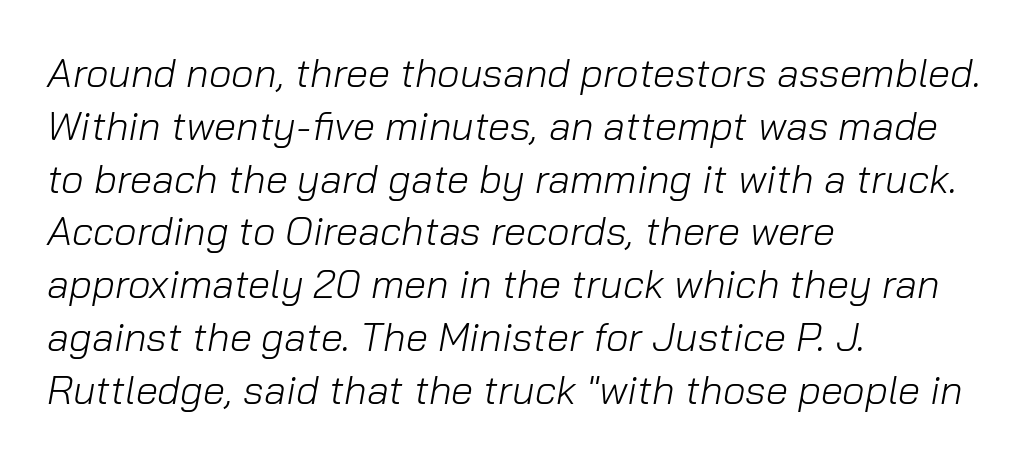
{"italic": "yes", "lean": "right", "slant_degrees": 10, "bold": "no", "weight": "light", "width": "normal", "stroke_contrast": "low", "x_height": "medium", "monospaced": "no", "underline": "no", "align": "left", "line_spacing": "normal", "line_spacing_ratio": 1.32, "letter_spacing": "normal", "letter_spacing_em": 0.0, "glyph_px": 40}
